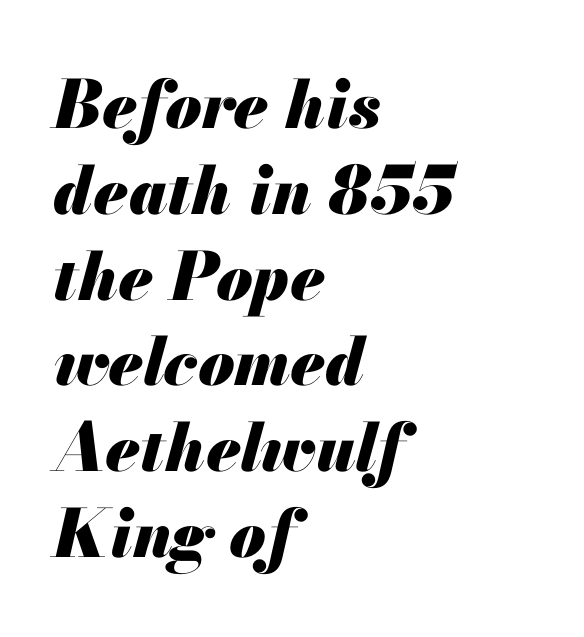
The image shows 66 px heavy type, italic (leaning right); set left-aligned, normal line spacing (1.3x), normal letter spacing, not underlined; medium stroke contrast and a small x-height.
